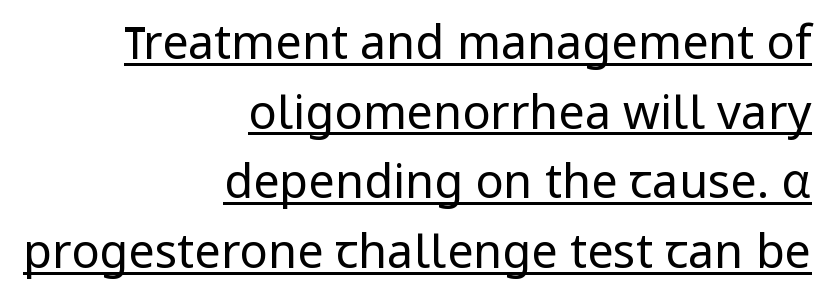
{"serif": "no", "italic": "no", "bold": "no", "weight": "regular", "width": "normal", "stroke_contrast": "low", "x_height": "medium", "monospaced": "no", "underline": "yes", "align": "right", "line_spacing": "normal", "line_spacing_ratio": 1.48, "letter_spacing": "normal", "letter_spacing_em": 0.0, "glyph_px": 47}
